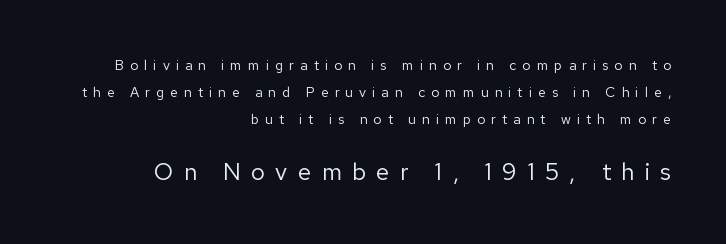
Counters stay open thanks to moderate or lighter strokes. Whoever set this made the second block the dominant, larger element. Vertically, the passage feels expansive, rows floating well apart. Is the letter spacing exaggerated? Yes — the characters are pushed far apart.
